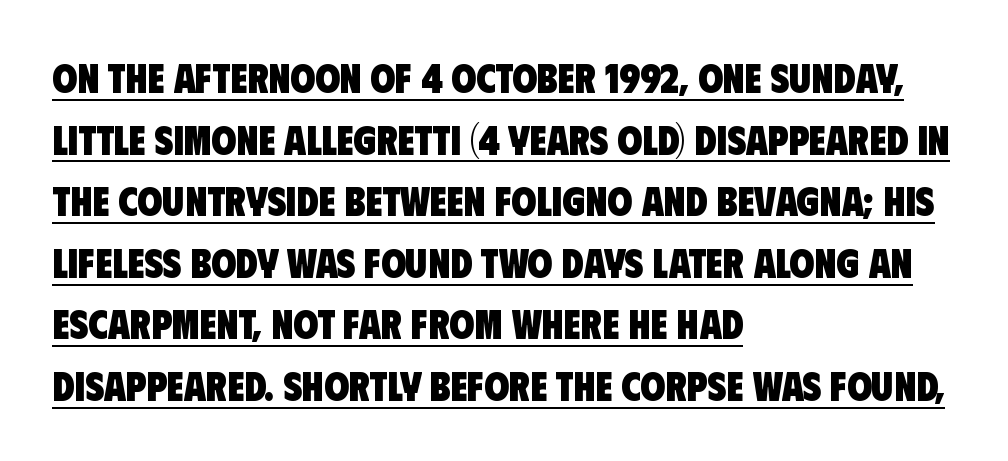
Q: Is the text bold? A: Yes.
Q: Is the typeface a serif or a sans-serif typeface? A: Sans-serif.
Q: Is the text underlined? A: Yes.
Q: How is the paragraph aligned? A: Left-aligned.
Q: Is the spacing between letters normal or unusually wide? A: Normal.
Q: Is the spacing between lines tight, normal or loose? A: Normal.
Q: Width (condensed, normal, or wide)? A: Condensed.
Q: Stroke contrast? A: Low.
Q: x-height? A: Large.
Q: Monospaced? A: No.
